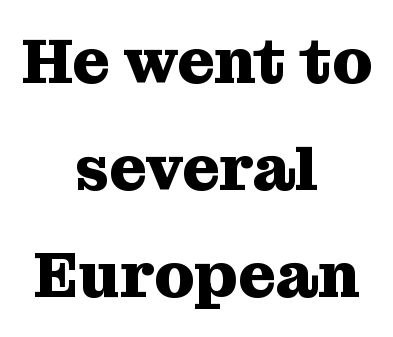
The image shows 64 px heavy serif type, upright; set centered, normal line spacing (1.67x), normal letter spacing, not underlined; medium stroke contrast and a medium x-height.
